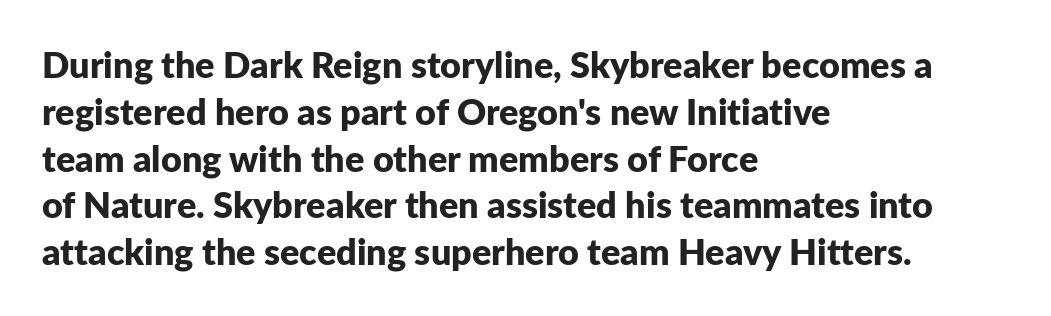
{"serif": "no", "italic": "no", "bold": "yes", "weight": "bold", "width": "normal", "stroke_contrast": "low", "x_height": "medium", "monospaced": "no", "underline": "no", "align": "left", "line_spacing": "normal", "line_spacing_ratio": 1.3, "letter_spacing": "normal", "letter_spacing_em": 0.0, "glyph_px": 36}
